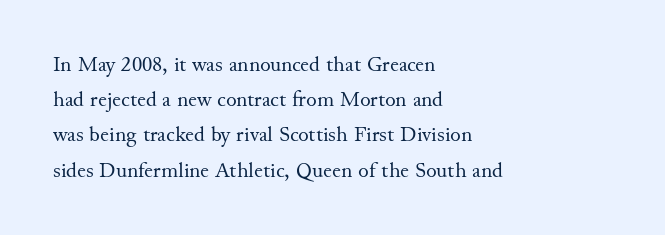
{"italic": "no", "bold": "no", "underline": "no", "align": "left", "line_spacing": "normal", "line_spacing_ratio": 1.6, "letter_spacing": "normal", "letter_spacing_em": 0.0, "glyph_px": 22}
